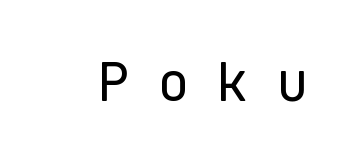
The image shows 54 px regular-weight sans-serif type, upright, monospaced; set unusually wide letter spacing (+0.5 em), not underlined; low stroke contrast and a medium x-height.
